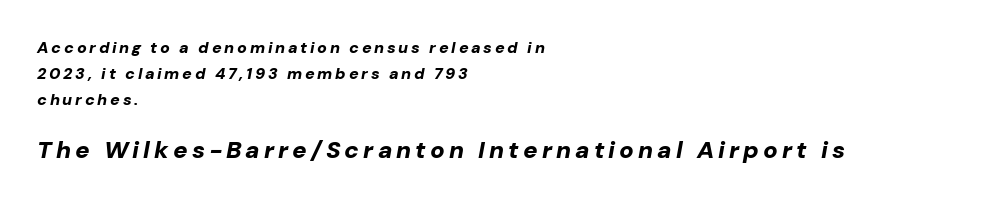
Q: Is the text bold? A: Yes.
Q: Is the text italic (slanted)? A: Yes, it leans right by about 10 degrees.
Q: Is the text underlined? A: No.
Q: How is the paragraph aligned? A: Left-aligned.
Q: Is the spacing between lines tight, normal or loose? A: Normal.
Q: Which block of text is set in a larger size, the first (top) or the second (bottom)? A: The second (bottom) one.
